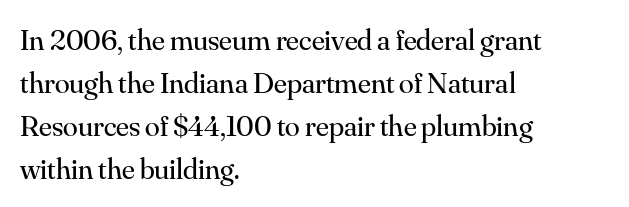
Q: Is the text bold? A: No.
Q: Is the text italic (slanted)? A: No, it is upright.
Q: Is the typeface a serif or a sans-serif typeface? A: Serif.
Q: Is the text underlined? A: No.
Q: How is the paragraph aligned? A: Left-aligned.
Q: Is the spacing between letters normal or unusually wide? A: Normal.
Q: Is the spacing between lines tight, normal or loose? A: Normal.
Q: Width (condensed, normal, or wide)? A: Normal.
Q: Stroke contrast? A: Medium.
Q: x-height? A: Small.
Q: Monospaced? A: No.
